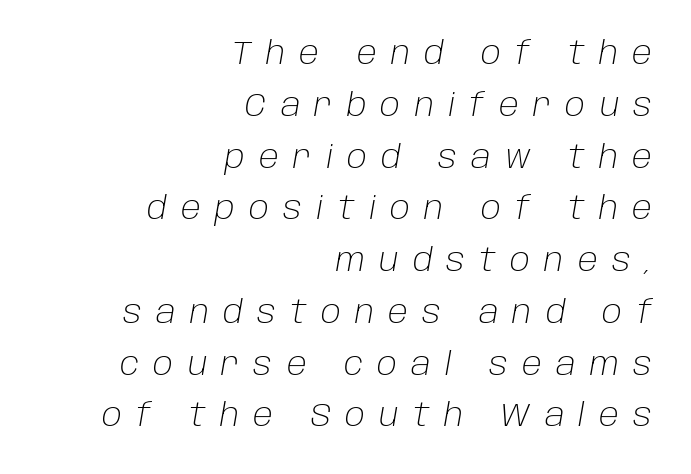
Q: Is the text bold? A: No.
Q: Is the text italic (slanted)? A: Yes, it leans right by about 10 degrees.
Q: Is the text underlined? A: No.
Q: How is the paragraph aligned? A: Right-aligned.
Q: Is the spacing between letters normal or unusually wide? A: Unusually wide.
Q: Is the spacing between lines tight, normal or loose? A: Normal.
Q: Width (condensed, normal, or wide)? A: Normal.
Q: Stroke contrast? A: Low.
Q: x-height? A: Large.
Q: Monospaced? A: No.
